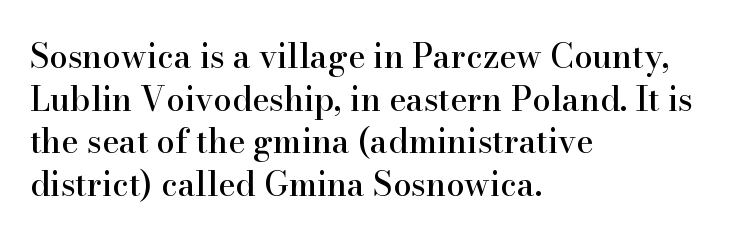
Q: Is the text italic (slanted)? A: No, it is upright.
Q: Is the typeface a serif or a sans-serif typeface? A: Serif.
Q: Is the text underlined? A: No.
Q: How is the paragraph aligned? A: Left-aligned.
Q: Is the spacing between letters normal or unusually wide? A: Normal.
Q: Is the spacing between lines tight, normal or loose? A: Normal.
Q: Width (condensed, normal, or wide)? A: Normal.
Q: Stroke contrast? A: High.
Q: x-height? A: Small.
Q: Monospaced? A: No.
